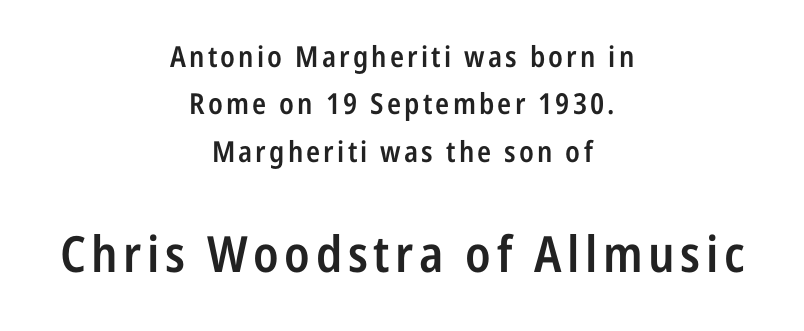
The image shows 50 px semibold, condensed sans-serif type, upright; set centered, normal line spacing (1.63x), not underlined; the second (bottom) block is 1.72x larger; low stroke contrast and a medium x-height.
